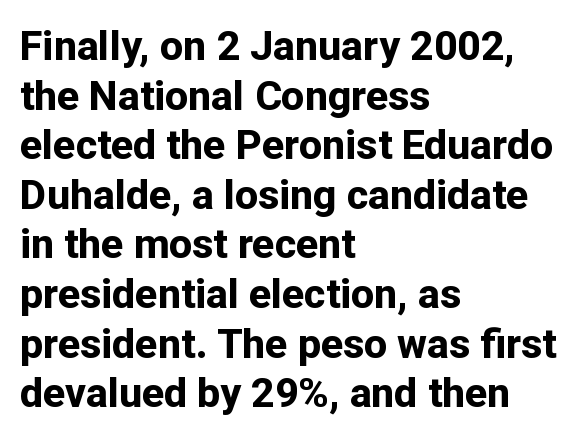
{"serif": "no", "italic": "no", "bold": "yes", "weight": "bold", "width": "normal", "stroke_contrast": "low", "x_height": "medium", "monospaced": "no", "underline": "no", "align": "left", "line_spacing_ratio": 1.21, "letter_spacing": "normal", "letter_spacing_em": 0.0, "glyph_px": 41}
